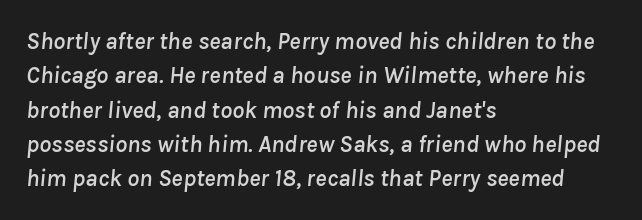
Every row of glyphs begins at an identical x-position on the left. Observe the ordinary spacing: letters are neighbours, not strangers. The words here are not underlined. Would a proofreader flag this as italicized? Yes. Does the leading feel generous? No, just average.
